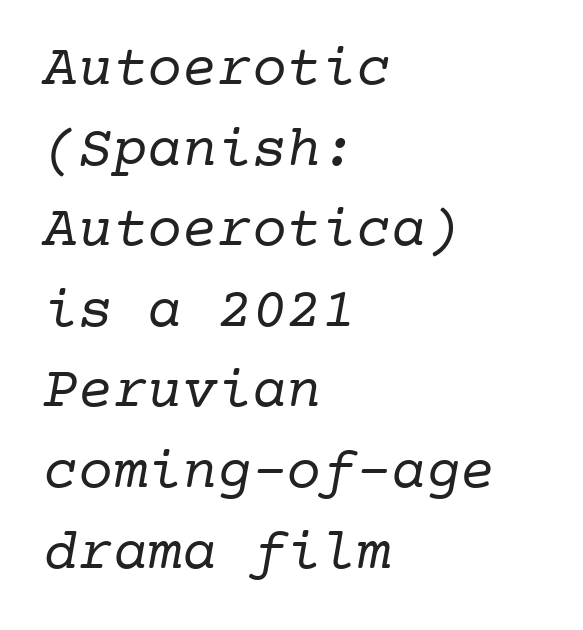
The image shows 58 px regular-weight serif type, monospaced; set left-aligned, normal line spacing (1.39x), normal letter spacing, not underlined; low stroke contrast and a medium x-height.
